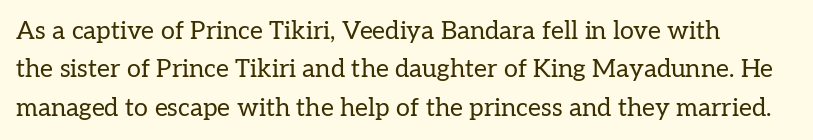
Lines of text with bare space underneath. Is the stroke heavy? The answer is a plain regular-or-lighter. Italic? Not at all — the glyphs are vertical. Whoever set this chose a conventional vertical rhythm. Is the letter spacing exaggerated? No — it looks like the ordinary default.
